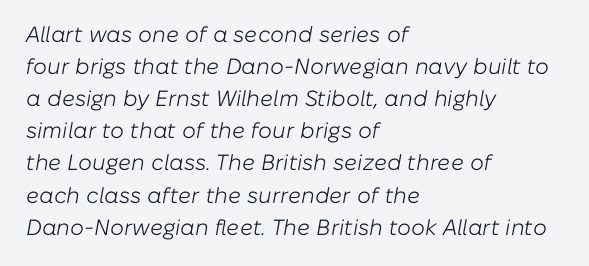
Q: Is the text bold? A: No.
Q: Is the text italic (slanted)? A: Yes, it leans right by about 10 degrees.
Q: Is the text underlined? A: No.
Q: How is the paragraph aligned? A: Left-aligned.
Q: Is the spacing between letters normal or unusually wide? A: Normal.
Q: Is the spacing between lines tight, normal or loose? A: Normal.
